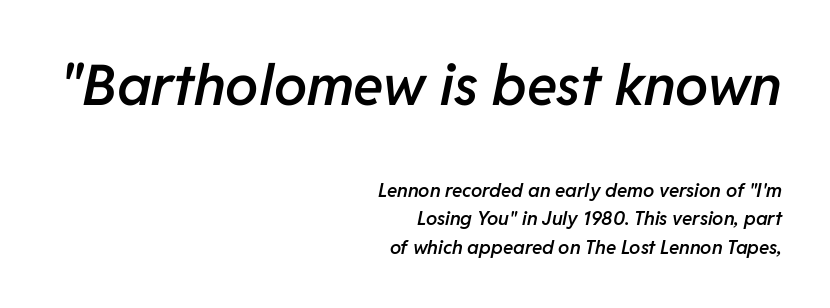
{"italic": "yes", "lean": "right", "slant_degrees": 11, "bold": "semi", "weight": "semibold", "width": "normal", "stroke_contrast": "low", "x_height": "medium", "monospaced": "no", "underline": "no", "align": "right", "line_spacing": "normal", "line_spacing_ratio": 1.5, "letter_spacing": "normal", "letter_spacing_em": 0.0, "larger_block": "first", "size_ratio": 2.95, "glyph_px": 56}
